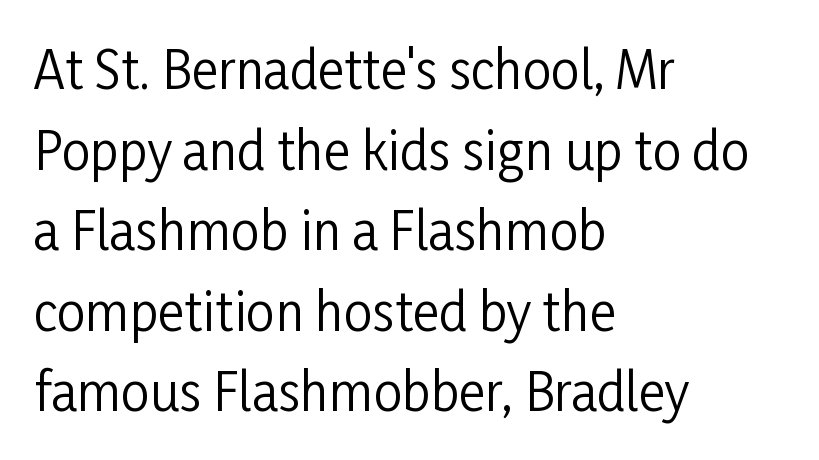
{"serif": "no", "italic": "no", "bold": "no", "weight": "regular", "width": "condensed", "stroke_contrast": "low", "x_height": "medium", "monospaced": "no", "underline": "no", "align": "left", "line_spacing": "normal", "line_spacing_ratio": 1.58, "letter_spacing": "normal", "letter_spacing_em": 0.0, "glyph_px": 51}
